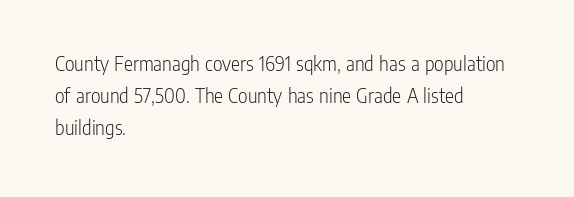
{"italic": "no", "bold": "no", "underline": "no", "align": "left", "line_spacing": "normal", "line_spacing_ratio": 1.52, "letter_spacing": "normal", "letter_spacing_em": 0.0, "glyph_px": 21}
